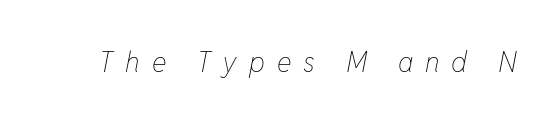
{"italic": "yes", "lean": "right", "slant_degrees": 11, "bold": "no", "weight": "thin", "width": "condensed", "stroke_contrast": "low", "x_height": "medium", "monospaced": "no", "underline": "no", "letter_spacing": "wide", "letter_spacing_em": 0.43, "glyph_px": 28}
